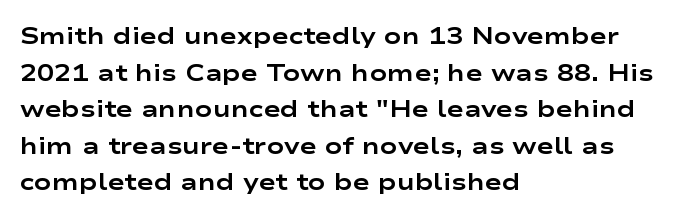
{"italic": "no", "bold": "yes", "underline": "no", "align": "left", "line_spacing": "normal", "line_spacing_ratio": 1.59, "letter_spacing": "normal", "letter_spacing_em": 0.0, "glyph_px": 23}
